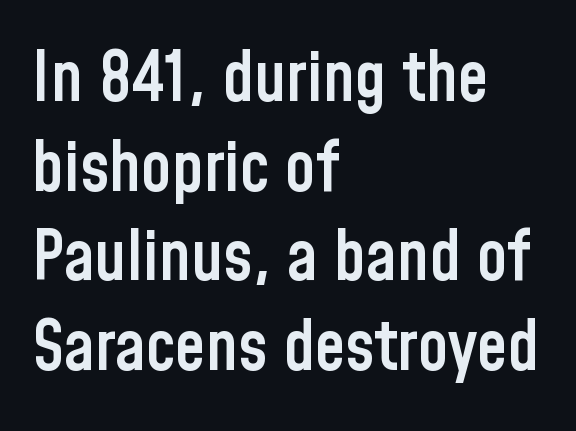
Q: Is the text bold? A: Semi-bold.
Q: Is the text italic (slanted)? A: No, it is upright.
Q: Is the typeface a serif or a sans-serif typeface? A: Sans-serif.
Q: Is the text underlined? A: No.
Q: How is the paragraph aligned? A: Left-aligned.
Q: Is the spacing between letters normal or unusually wide? A: Normal.
Q: Is the spacing between lines tight, normal or loose? A: Normal.
Q: Width (condensed, normal, or wide)? A: Condensed.
Q: Stroke contrast? A: Low.
Q: x-height? A: Medium.
Q: Monospaced? A: No.
